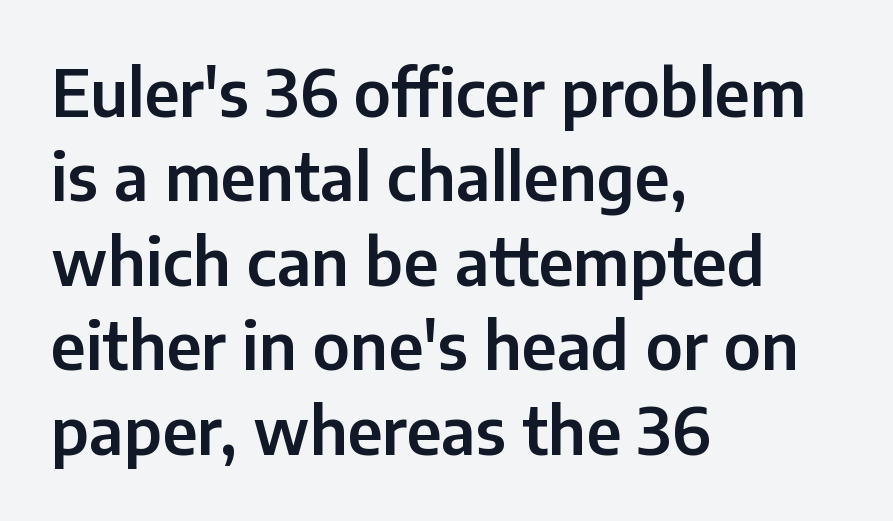
The image shows 64 px sans-serif type, upright; set left-aligned, normal line spacing (1.32x), normal letter spacing, not underlined; low stroke contrast and a medium x-height.
